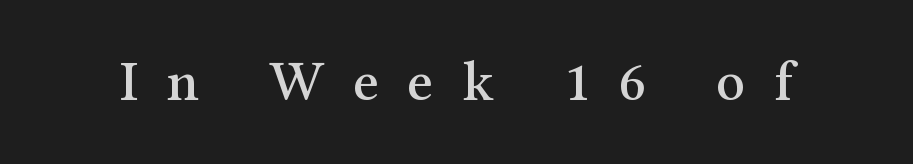
{"serif": "yes", "italic": "no", "width": "normal", "stroke_contrast": "medium", "x_height": "medium", "monospaced": "no", "underline": "no", "letter_spacing": "wide", "letter_spacing_em": 0.5, "glyph_px": 57}
